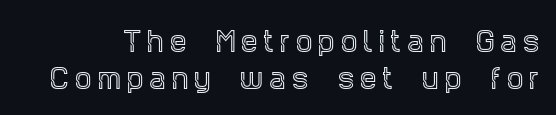
Q: Is the text italic (slanted)? A: No, it is upright.
Q: Is the text underlined? A: No.
Q: Is the spacing between letters normal or unusually wide? A: Unusually wide.
Q: Is the spacing between lines tight, normal or loose? A: Normal.
